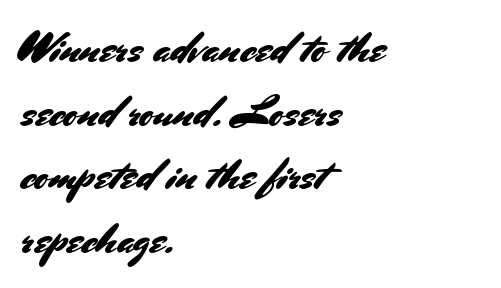
One-word summary of the alignment: left. Short note: letters normally spaced. These lines sit exactly where default settings would place them. These lines are composed in type without serifs. This rendering features lettering with no underline. Note the varied advance widths — an 'i' is clearly narrower than an 'm'.
